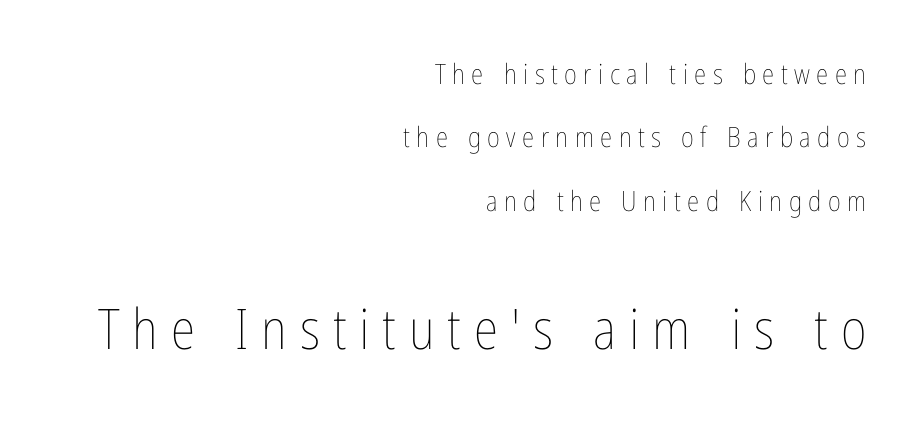
The image shows 56 px thin, condensed type, upright; set right-aligned, loose line spacing (2.26x), unusually wide letter spacing (+0.23 em), not underlined; the second (bottom) block is 2.0x larger; low stroke contrast and a medium x-height.
